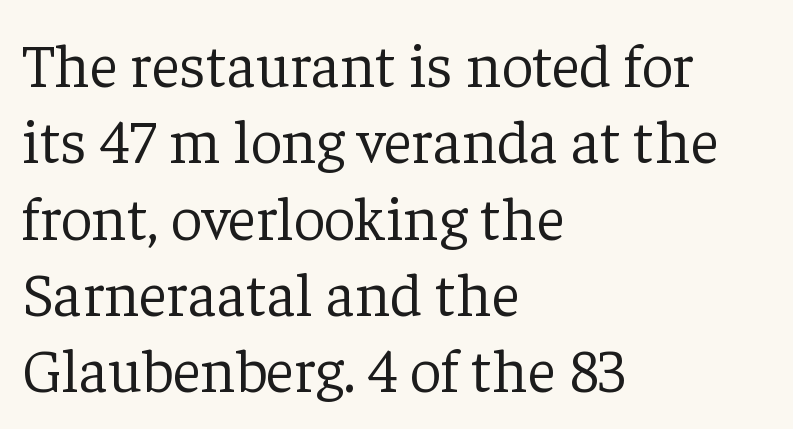
Here the designer chose a conventional face with non-uniform glyph widths. If you drew a line through each stem, it would be perfectly vertical. The rendering shows small feet on the letterforms — a serif design. The baseline area is clear. The passage shown is not bold in any degree. Caption: standard tracking, unaltered.
